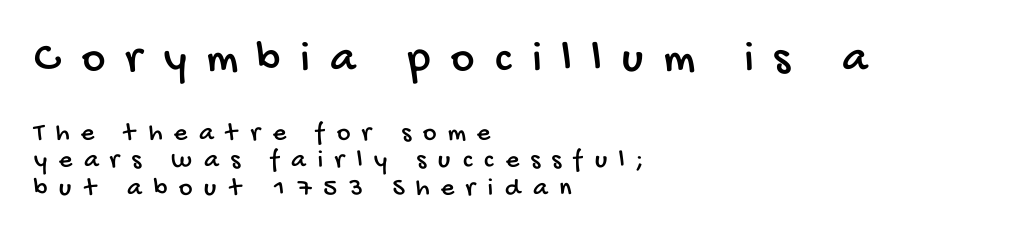
Scale decreases going downward across the two blocks. Each line starts at the same left margin while the right side varies. To sum up the face: it is a sans, with no serifs. Students, observe: this is what under-led, compact text looks like. The type is letterspaced generously, with wide tracking.
